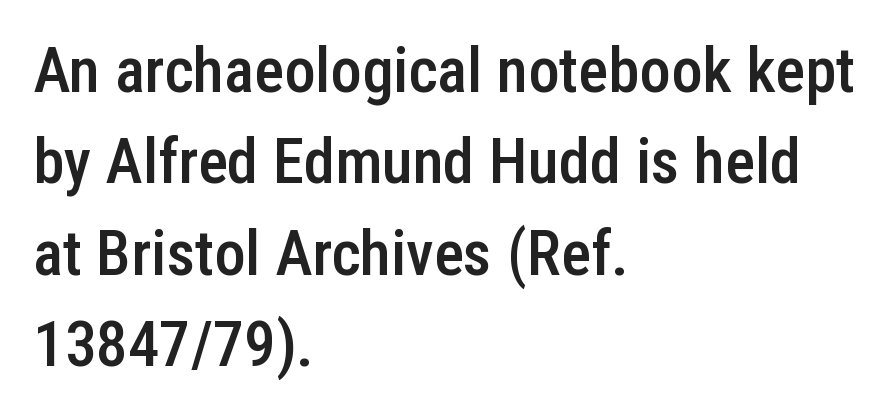
Q: Is the text bold? A: Semi-bold.
Q: Is the text italic (slanted)? A: No, it is upright.
Q: Is the typeface a serif or a sans-serif typeface? A: Sans-serif.
Q: Is the text underlined? A: No.
Q: How is the paragraph aligned? A: Left-aligned.
Q: Is the spacing between letters normal or unusually wide? A: Normal.
Q: Is the spacing between lines tight, normal or loose? A: Normal.
Q: Width (condensed, normal, or wide)? A: Condensed.
Q: Stroke contrast? A: Low.
Q: x-height? A: Medium.
Q: Monospaced? A: No.
